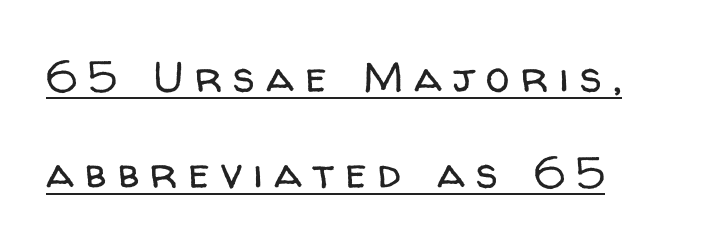
Q: Is the text bold? A: No.
Q: Is the text italic (slanted)? A: No, it is upright.
Q: Is the typeface a serif or a sans-serif typeface? A: Sans-serif.
Q: Is the text underlined? A: Yes.
Q: Is the spacing between letters normal or unusually wide? A: Unusually wide.
Q: Is the spacing between lines tight, normal or loose? A: Loose.
Q: Width (condensed, normal, or wide)? A: Normal.
Q: Stroke contrast? A: Low.
Q: x-height? A: Medium.
Q: Monospaced? A: No.
